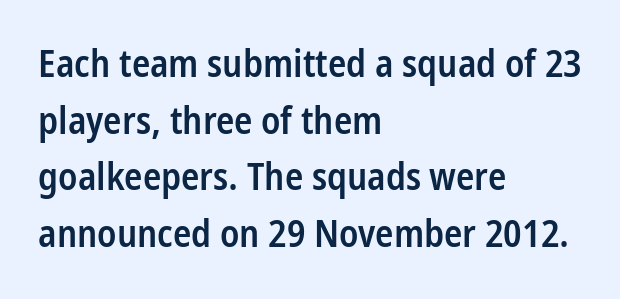
The image shows 38 px semibold, condensed sans-serif type, upright; set left-aligned, normal line spacing (1.49x), normal letter spacing, not underlined; low stroke contrast and a medium x-height.
